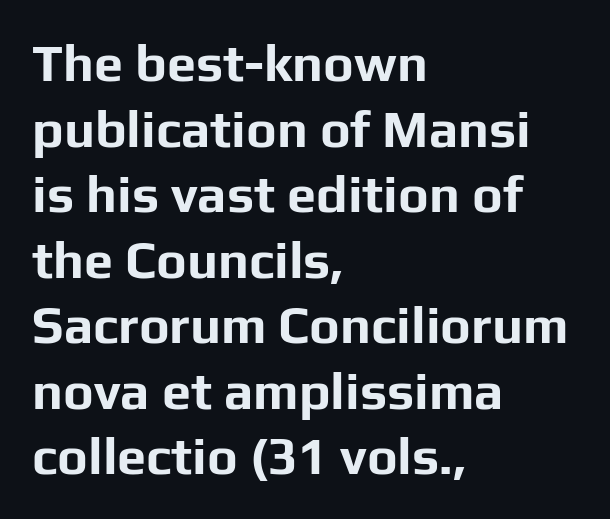
Q: Is the text bold? A: Yes.
Q: Is the text italic (slanted)? A: No, it is upright.
Q: Is the typeface a serif or a sans-serif typeface? A: Sans-serif.
Q: Is the text underlined? A: No.
Q: How is the paragraph aligned? A: Left-aligned.
Q: Is the spacing between letters normal or unusually wide? A: Normal.
Q: Is the spacing between lines tight, normal or loose? A: Normal.
Q: Width (condensed, normal, or wide)? A: Normal.
Q: Stroke contrast? A: Low.
Q: x-height? A: Medium.
Q: Monospaced? A: No.
